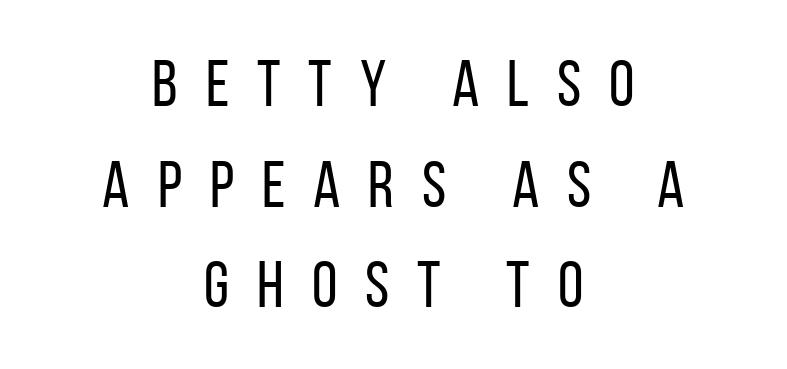
Characters remain perfectly vertical along every line. Unlike a traditional serif, this face leaves its strokes unadorned. A typesetter would call this proportional, since set widths differ per character. A light-to-regular cut is what we see here. Substantial extra tracking has been applied to these lines. Interline gaps are of average width in this sample.
